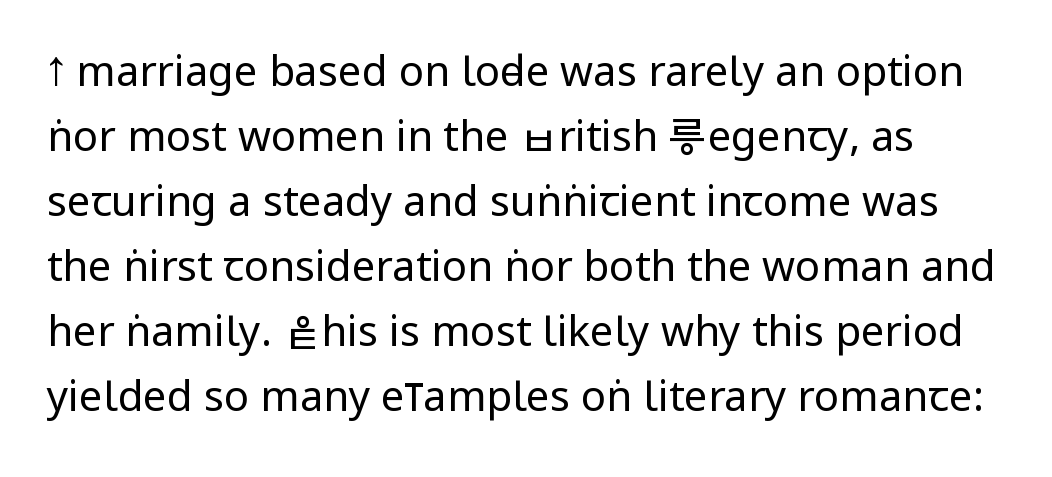
Italic: no, the glyphs are upright roman. The letterforms sit shoulder to shoulder at normal distance. Ink coverage per letter is moderate at most. Lines of text with bare space underneath.
